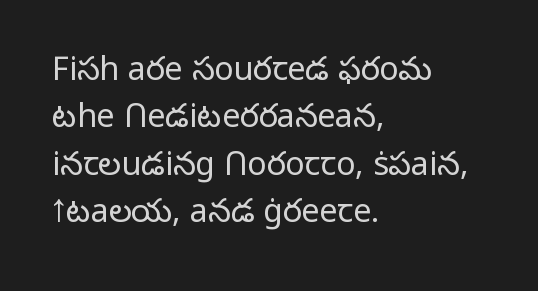
Q: Is the text bold? A: No.
Q: Is the text italic (slanted)? A: No, it is upright.
Q: Is the typeface a serif or a sans-serif typeface? A: Sans-serif.
Q: Is the text underlined? A: No.
Q: How is the paragraph aligned? A: Left-aligned.
Q: Is the spacing between letters normal or unusually wide? A: Normal.
Q: Is the spacing between lines tight, normal or loose? A: Normal.
Q: Width (condensed, normal, or wide)? A: Normal.
Q: Stroke contrast? A: Low.
Q: x-height? A: Medium.
Q: Monospaced? A: No.
